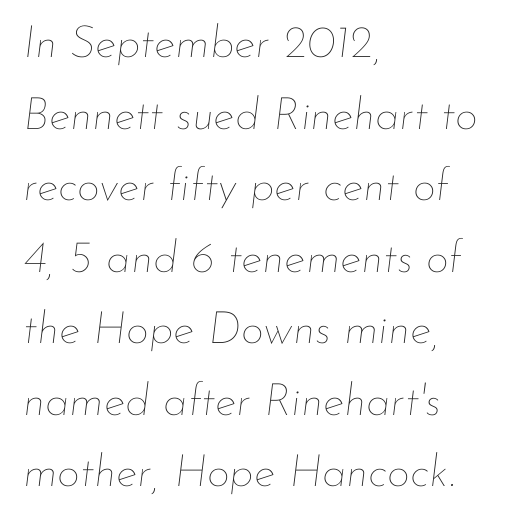
Glance below the letters and you will spot only blank space. Do the characters align in a grid? No, the font is proportional. The lines sit at an ordinary, default distance from one another. The whole block is typeset with a tilt.
